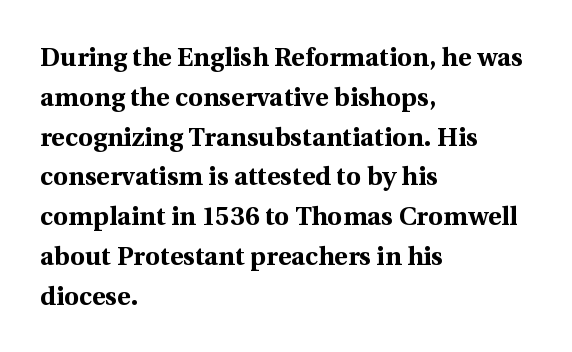
The image shows 26 px bold type, upright; set left-aligned, normal line spacing (1.53x), normal letter spacing, not underlined.
